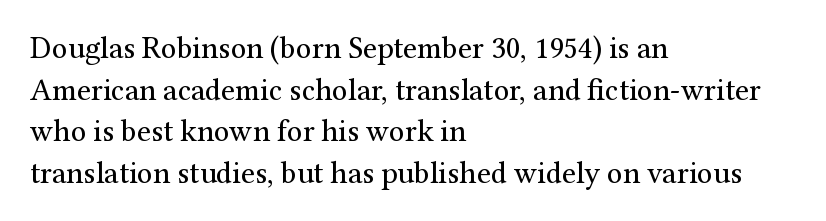
Q: Is the text bold? A: No.
Q: Is the text italic (slanted)? A: No, it is upright.
Q: Is the typeface a serif or a sans-serif typeface? A: Serif.
Q: Is the text underlined? A: No.
Q: How is the paragraph aligned? A: Left-aligned.
Q: Is the spacing between letters normal or unusually wide? A: Normal.
Q: Is the spacing between lines tight, normal or loose? A: Normal.
Q: Width (condensed, normal, or wide)? A: Normal.
Q: Stroke contrast? A: Medium.
Q: x-height? A: Medium.
Q: Monospaced? A: No.
